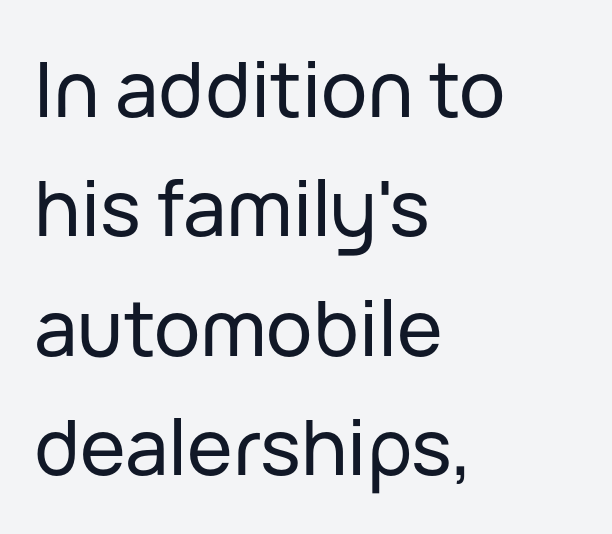
Q: Is the text italic (slanted)? A: No, it is upright.
Q: Is the typeface a serif or a sans-serif typeface? A: Sans-serif.
Q: Is the text underlined? A: No.
Q: How is the paragraph aligned? A: Left-aligned.
Q: Is the spacing between letters normal or unusually wide? A: Normal.
Q: Is the spacing between lines tight, normal or loose? A: Normal.
Q: Width (condensed, normal, or wide)? A: Normal.
Q: Stroke contrast? A: Low.
Q: x-height? A: Medium.
Q: Monospaced? A: No.
